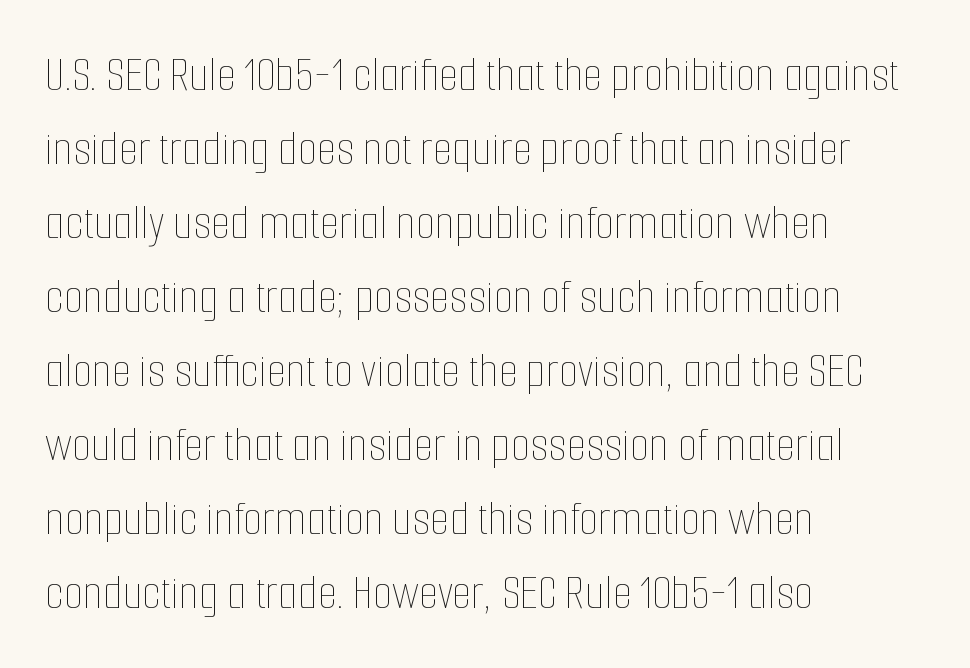
Q: Is the text bold? A: No.
Q: Is the text italic (slanted)? A: No, it is upright.
Q: Is the text underlined? A: No.
Q: How is the paragraph aligned? A: Left-aligned.
Q: Is the spacing between letters normal or unusually wide? A: Normal.
Q: Is the spacing between lines tight, normal or loose? A: Normal.
Q: Width (condensed, normal, or wide)? A: Condensed.
Q: Stroke contrast? A: Low.
Q: x-height? A: Medium.
Q: Monospaced? A: No.
